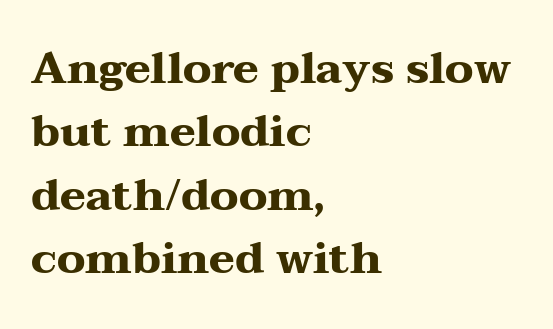
{"serif": "yes", "italic": "no", "bold": "yes", "weight": "heavy", "width": "wide", "stroke_contrast": "medium", "x_height": "medium", "monospaced": "no", "underline": "no", "align": "left", "line_spacing": "normal", "line_spacing_ratio": 1.44, "letter_spacing": "normal", "letter_spacing_em": 0.0, "glyph_px": 44}
